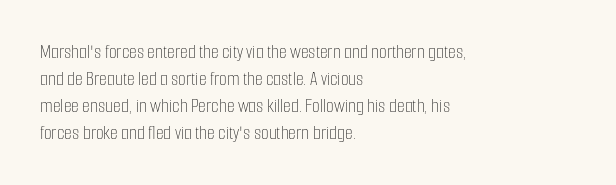
{"italic": "no", "bold": "no", "underline": "no", "align": "left", "line_spacing": "normal", "line_spacing_ratio": 1.35, "letter_spacing": "normal", "letter_spacing_em": 0.0, "glyph_px": 20}
